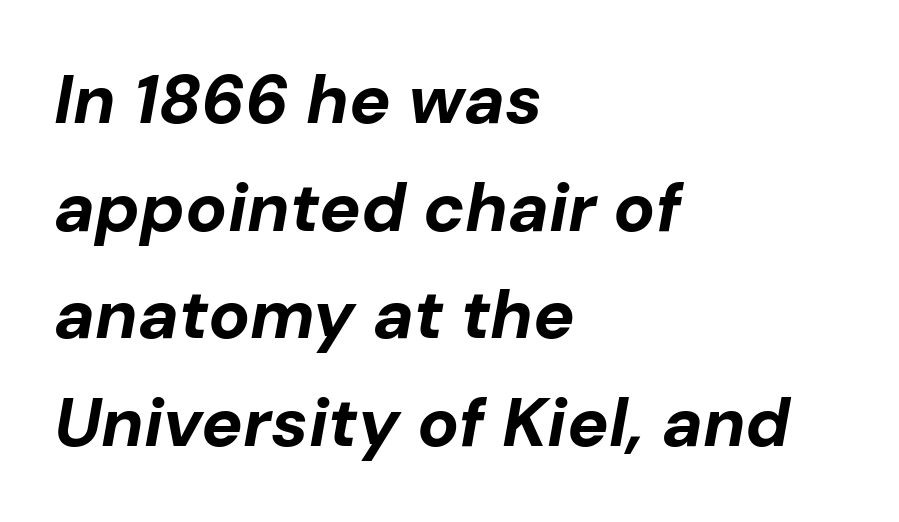
Look at the stroke-to-counter ratio: heavy, a bold. The rendering uses a moderate line-height, typical for paragraphs. Varying glyph widths throughout — classic text-font behaviour. Descender tails drop into unmarked territory. Reading down the block, your eye returns to a fixed left position each line.
